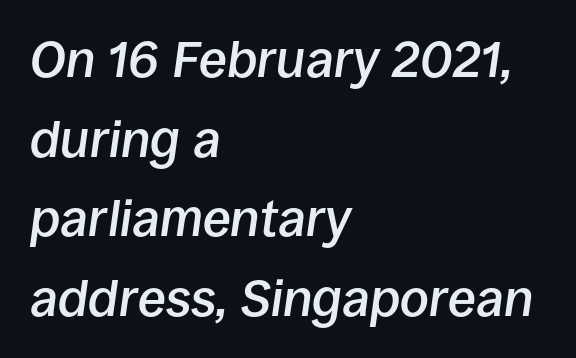
{"italic": "yes", "lean": "right", "slant_degrees": 8, "bold": "semi", "weight": "semibold", "width": "normal", "stroke_contrast": "low", "x_height": "large", "monospaced": "no", "underline": "no", "align": "left", "line_spacing": "normal", "line_spacing_ratio": 1.56, "letter_spacing": "normal", "letter_spacing_em": 0.0, "glyph_px": 51}
